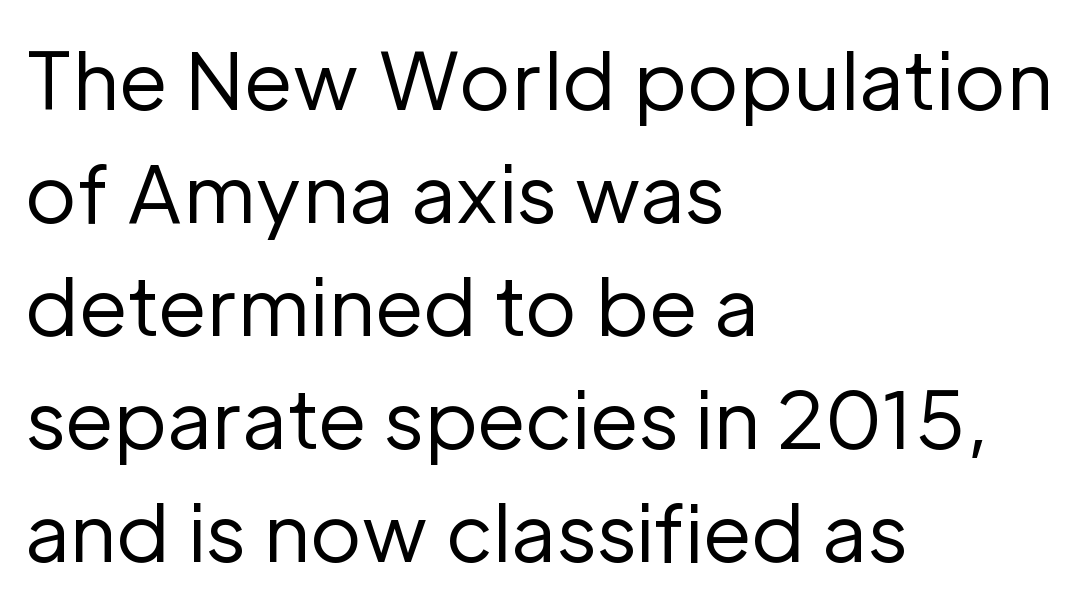
The image shows 79 px regular-weight sans-serif type, upright; set left-aligned, normal line spacing (1.43x), normal letter spacing, not underlined; low stroke contrast and a medium x-height.
